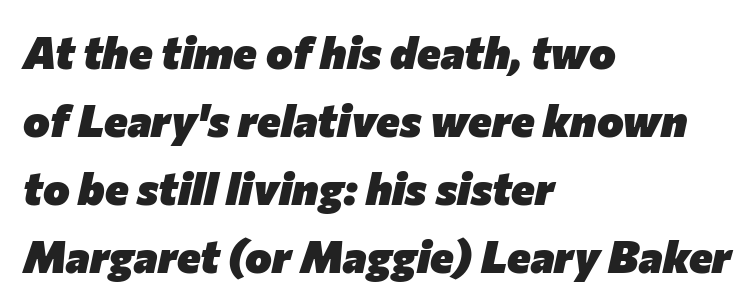
What weight is shown? A full bold with thick strokes. The glyphs are unaccompanied by any horizontal stroke below them. Each word holds together tightly as a unit, with standard inter-letter gaps. Each letter keeps its own natural width here, so spacing adapts to shape. Looking at the ascenders, they clearly lean.
